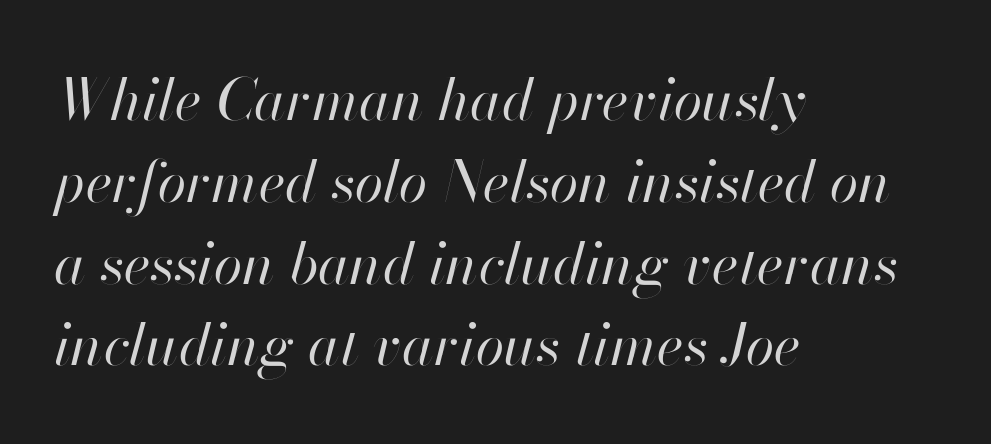
Look at the tracking — it's just the regular setting, nothing added. Line beginnings align vertically; line endings do not. Nobody drew a line under any word here. These lines were composed using italics.
